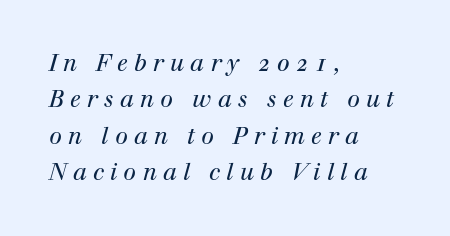
{"italic": "yes", "lean": "right", "slant_degrees": 12, "bold": "no", "underline": "no", "align": "left", "line_spacing": "normal", "line_spacing_ratio": 1.58, "letter_spacing": "wide", "letter_spacing_em": 0.27, "glyph_px": 23}
